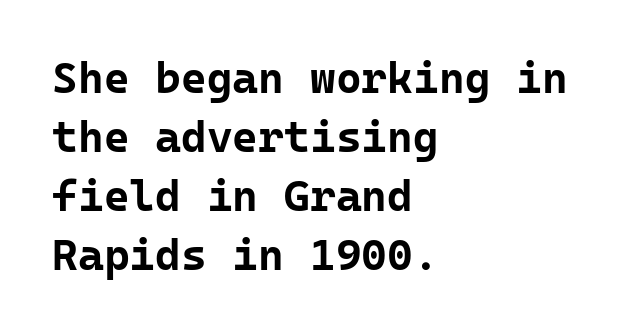
{"serif": "no", "italic": "no", "bold": "yes", "weight": "bold", "width": "normal", "stroke_contrast": "low", "x_height": "medium", "monospaced": "yes", "underline": "no", "align": "left", "line_spacing": "normal", "line_spacing_ratio": 1.34, "letter_spacing": "normal", "letter_spacing_em": 0.0, "glyph_px": 44}
